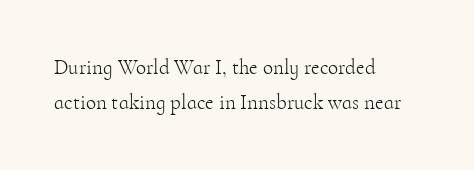
Which margin do the lines hug? The left one — the right edge is uneven. Does the lettering tilt? It doesn't — this is upright. The space directly below the letters is spotless. Horizontal bands of white between lines are of average thickness. The face looks like a standard text weight, possibly lighter.
